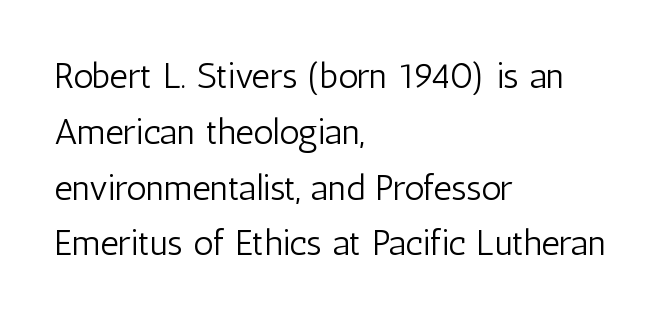
{"serif": "no", "italic": "no", "bold": "no", "weight": "light", "width": "condensed", "stroke_contrast": "low", "x_height": "medium", "monospaced": "no", "underline": "no", "align": "left", "line_spacing": "normal", "line_spacing_ratio": 1.55, "letter_spacing": "normal", "letter_spacing_em": 0.0, "glyph_px": 36}
